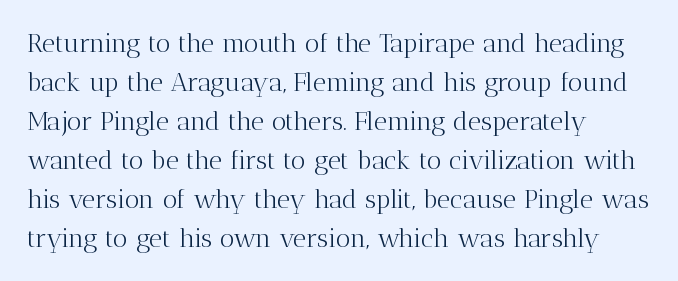
Each new line begins a customary step beneath the previous one. Students, note that the glyphs here touch the page at normal intervals. Letters rest on an invisible, unmarked baseline. Posture: upright roman.
